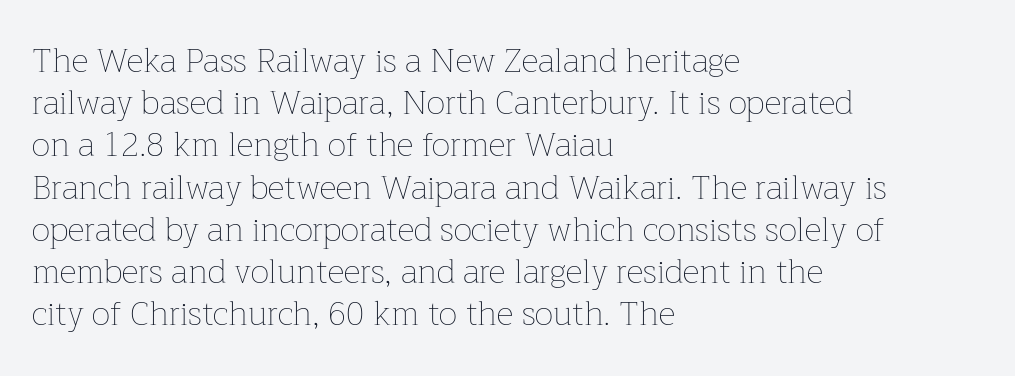
Q: Is the text bold? A: No.
Q: Is the text italic (slanted)? A: No, it is upright.
Q: Is the text underlined? A: No.
Q: How is the paragraph aligned? A: Left-aligned.
Q: Is the spacing between letters normal or unusually wide? A: Normal.
Q: Is the spacing between lines tight, normal or loose? A: Normal.
Q: Width (condensed, normal, or wide)? A: Normal.
Q: Stroke contrast? A: Low.
Q: x-height? A: Medium.
Q: Monospaced? A: No.
